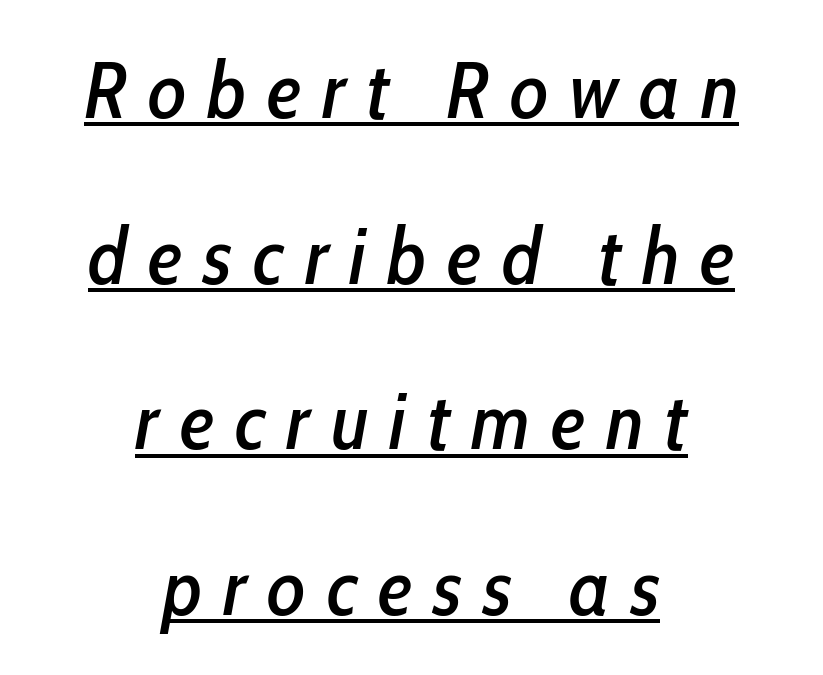
Note the varied advance widths — an 'i' is clearly narrower than an 'm'. Glyph-to-glyph distance is far greater than everyday printed text. The passage shown leans; its letterforms are oblique. Every word sits above its own underline. Loosely led — the rows are spread out. This rendering uses center alignment, leaving both contours irregular but symmetric.
